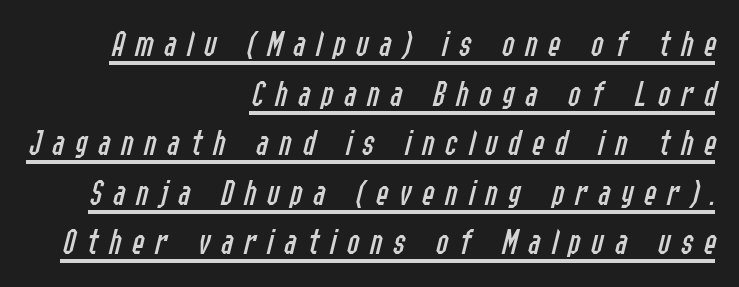
{"italic": "yes", "lean": "right", "slant_degrees": 14, "bold": "no", "weight": "regular", "width": "condensed", "stroke_contrast": "low", "x_height": "medium", "monospaced": "no", "underline": "yes", "align": "right", "line_spacing": "normal", "line_spacing_ratio": 1.34, "letter_spacing": "wide", "letter_spacing_em": 0.29, "glyph_px": 37}
